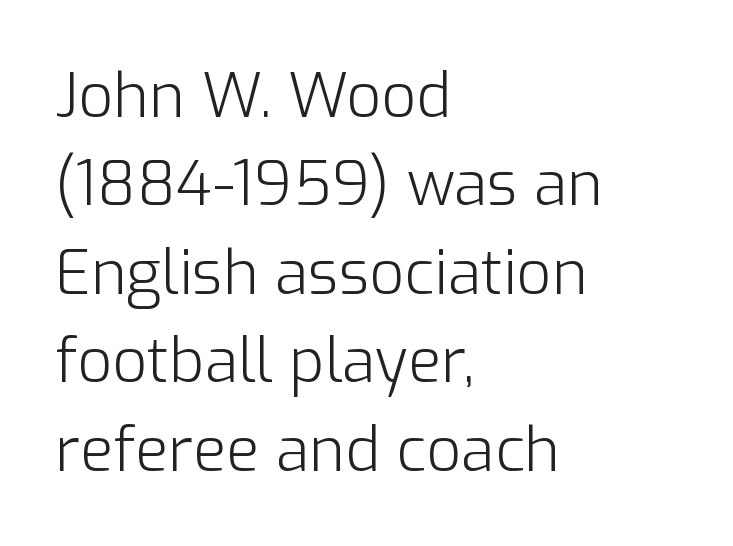
The font sits on the lighter half of the weight spectrum, regular included. One-word summary of the alignment: left. The letters advance in unequal steps, a hallmark of proportional type. Is the letter spacing exaggerated? No — it looks like the ordinary default.
